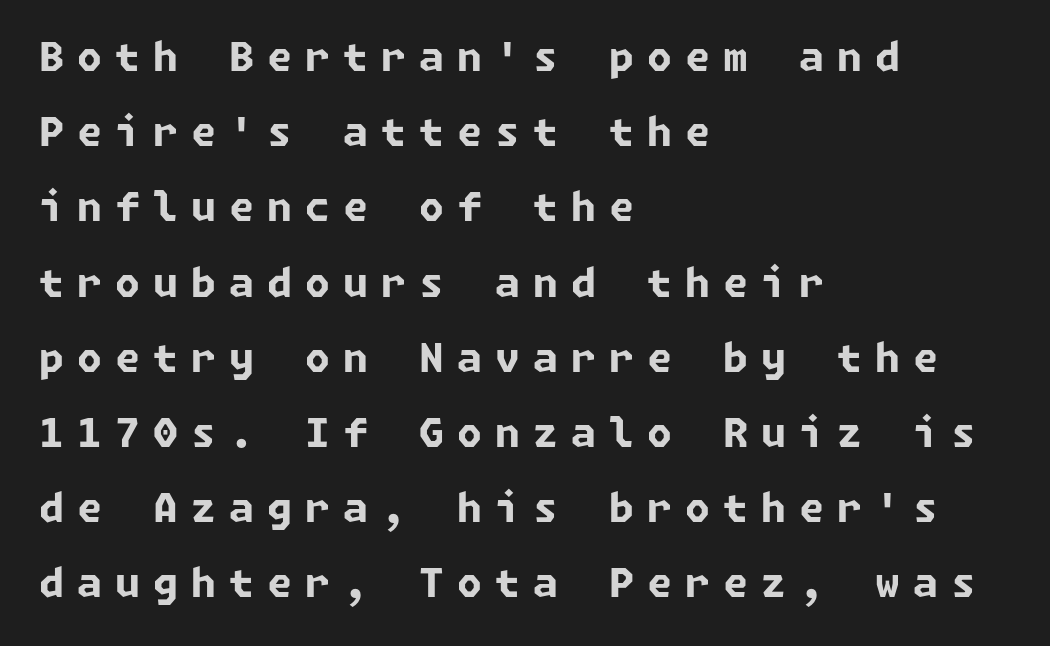
Q: Is the text bold? A: Yes.
Q: Is the typeface a serif or a sans-serif typeface? A: Sans-serif.
Q: Is the text underlined? A: No.
Q: How is the paragraph aligned? A: Left-aligned.
Q: Is the spacing between letters normal or unusually wide? A: Unusually wide.
Q: Width (condensed, normal, or wide)? A: Normal.
Q: Stroke contrast? A: Low.
Q: x-height? A: Medium.
